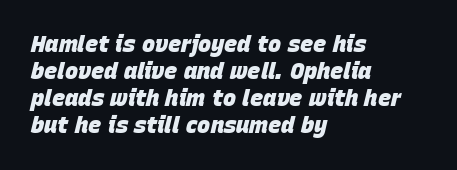
{"italic": "yes", "lean": "right", "slant_degrees": 15, "bold": "yes", "underline": "no", "align": "left", "line_spacing_ratio": 1.22, "letter_spacing": "normal", "letter_spacing_em": 0.0, "glyph_px": 22}
